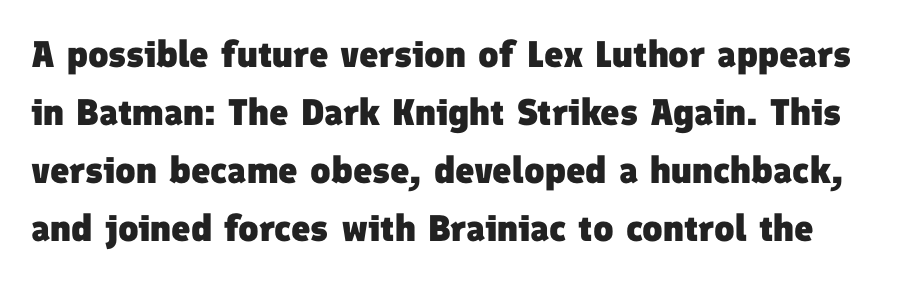
{"serif": "no", "bold": "yes", "weight": "heavy", "width": "normal", "stroke_contrast": "low", "x_height": "medium", "monospaced": "no", "underline": "no", "line_spacing": "normal", "line_spacing_ratio": 1.57, "letter_spacing": "normal", "letter_spacing_em": 0.0, "glyph_px": 37}
